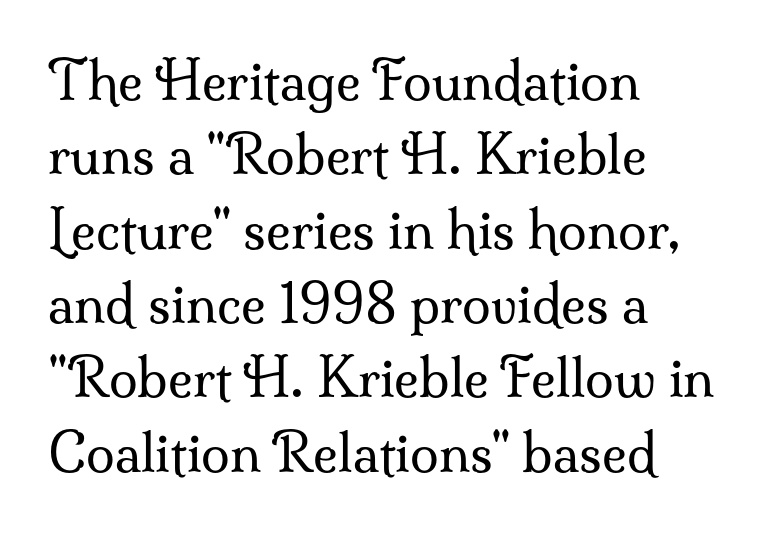
Q: Is the text bold? A: No.
Q: Is the text italic (slanted)? A: No, it is upright.
Q: Is the typeface a serif or a sans-serif typeface? A: Serif.
Q: Is the text underlined? A: No.
Q: How is the paragraph aligned? A: Left-aligned.
Q: Is the spacing between letters normal or unusually wide? A: Normal.
Q: Is the spacing between lines tight, normal or loose? A: Normal.
Q: Width (condensed, normal, or wide)? A: Normal.
Q: Stroke contrast? A: Medium.
Q: x-height? A: Small.
Q: Monospaced? A: No.
